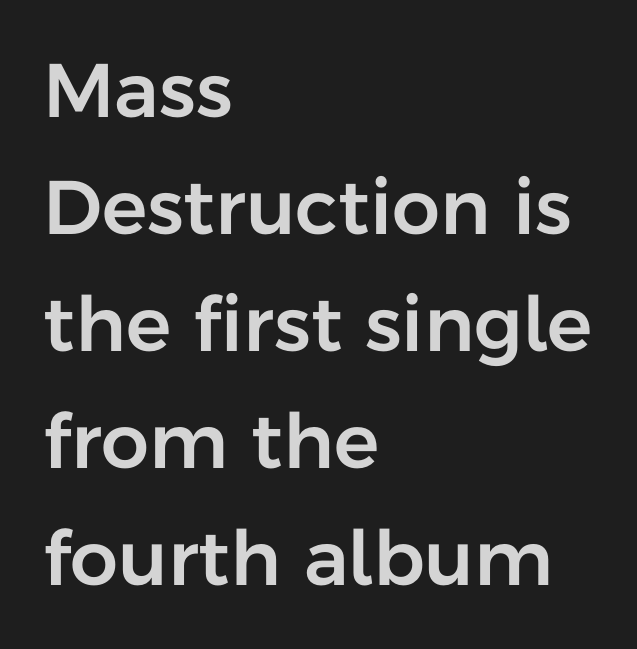
A typesetter would call this proportional, since set widths differ per character. The specimen omits any rule beneath the text block's lines. The font family rendered here belongs to the sans-serif group. These lines stack with their left ends in a neat column.
